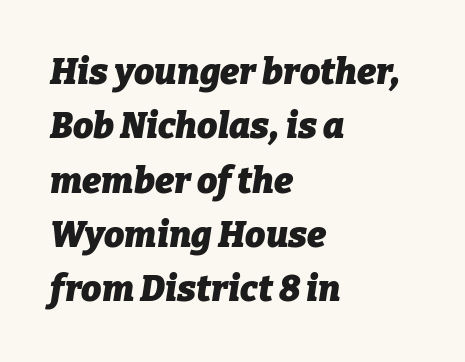
The image shows 36 px heavy type, italic (leaning right); set left-aligned, normal line spacing (1.51x), normal letter spacing, not underlined; low stroke contrast and a medium x-height.
